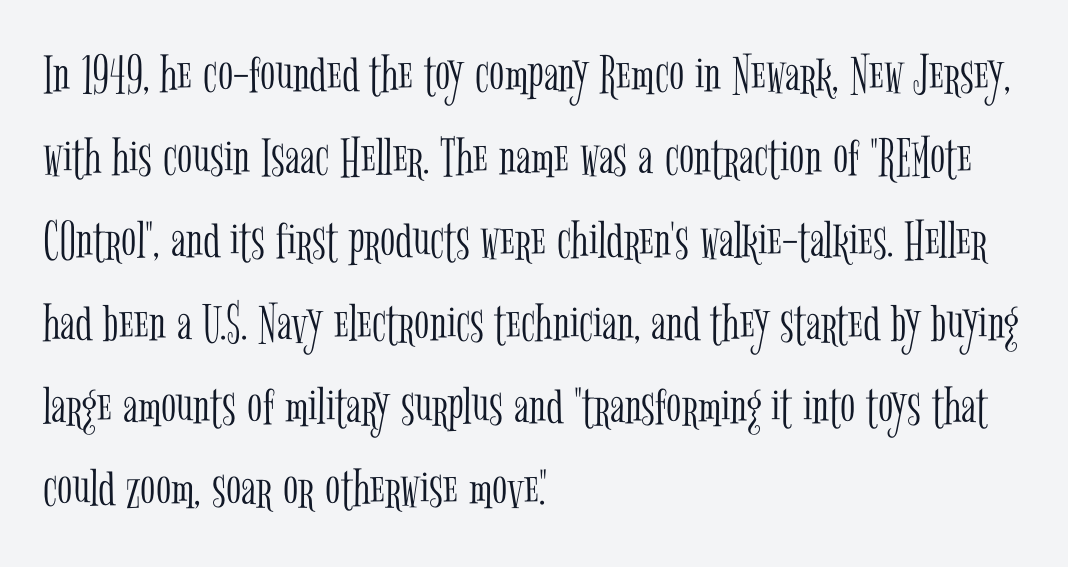
{"serif": "yes", "italic": "no", "bold": "no", "weight": "light", "width": "condensed", "stroke_contrast": "low", "x_height": "medium", "monospaced": "no", "underline": "no", "align": "left", "line_spacing": "normal", "line_spacing_ratio": 1.48, "letter_spacing": "normal", "letter_spacing_em": 0.0, "glyph_px": 56}
